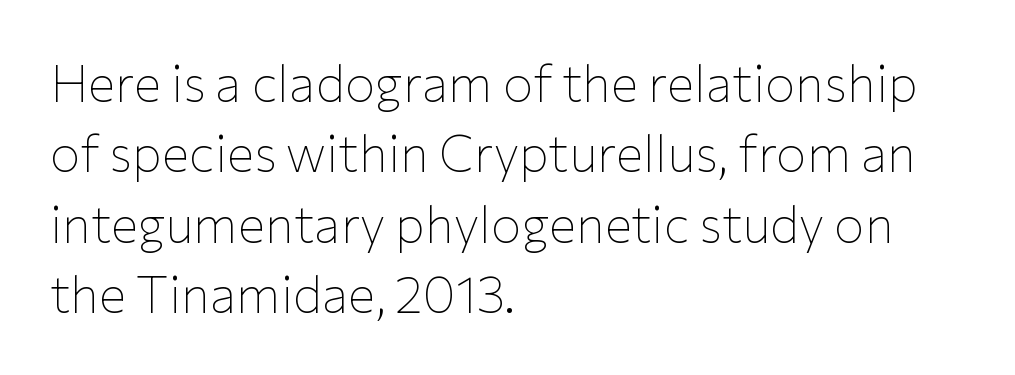
Q: Is the text bold? A: No.
Q: Is the text italic (slanted)? A: No, it is upright.
Q: Is the typeface a serif or a sans-serif typeface? A: Sans-serif.
Q: Is the text underlined? A: No.
Q: How is the paragraph aligned? A: Left-aligned.
Q: Is the spacing between letters normal or unusually wide? A: Normal.
Q: Is the spacing between lines tight, normal or loose? A: Normal.
Q: Width (condensed, normal, or wide)? A: Normal.
Q: Stroke contrast? A: Low.
Q: x-height? A: Medium.
Q: Monospaced? A: No.
